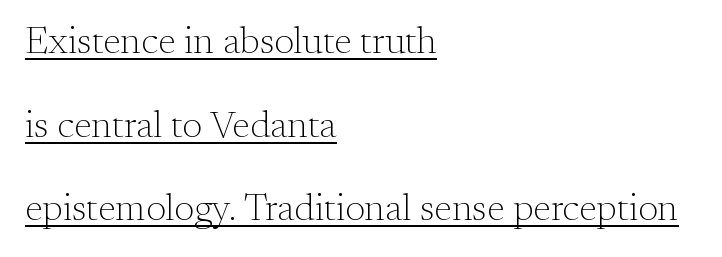
The image shows 38 px light serif type, upright; set left-aligned, loose line spacing (2.2x), normal letter spacing, underlined; medium stroke contrast and a small x-height.
